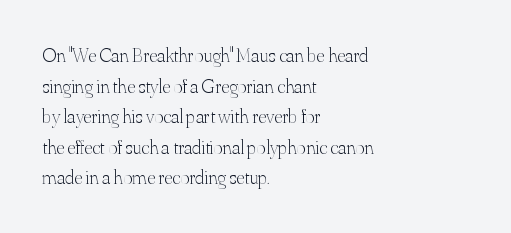
{"italic": "no", "bold": "no", "underline": "no", "align": "left", "line_spacing": "normal", "line_spacing_ratio": 1.53, "letter_spacing": "normal", "letter_spacing_em": 0.0, "glyph_px": 20}
